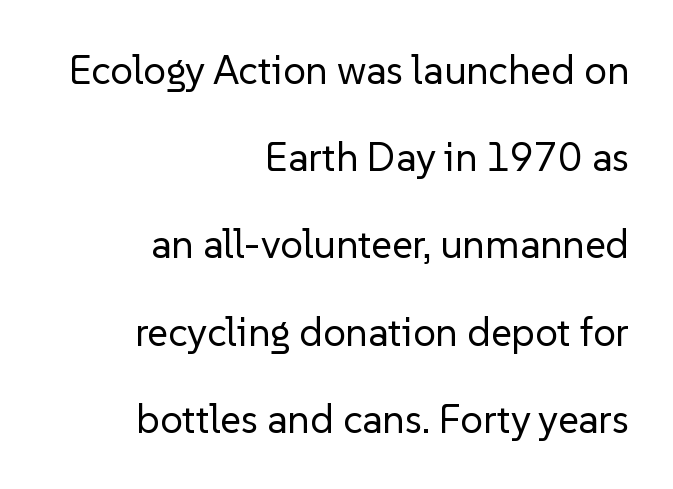
Q: Is the text bold? A: No.
Q: Is the text italic (slanted)? A: No, it is upright.
Q: Is the typeface a serif or a sans-serif typeface? A: Sans-serif.
Q: Is the text underlined? A: No.
Q: How is the paragraph aligned? A: Right-aligned.
Q: Is the spacing between letters normal or unusually wide? A: Normal.
Q: Is the spacing between lines tight, normal or loose? A: Loose.
Q: Width (condensed, normal, or wide)? A: Normal.
Q: Stroke contrast? A: Low.
Q: x-height? A: Medium.
Q: Monospaced? A: No.
